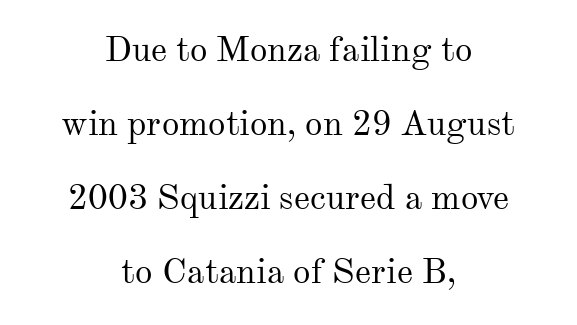
{"serif": "yes", "italic": "no", "bold": "no", "weight": "regular", "width": "normal", "stroke_contrast": "medium", "x_height": "small", "monospaced": "no", "underline": "no", "align": "center", "line_spacing": "loose", "line_spacing_ratio": 2.11, "letter_spacing": "normal", "letter_spacing_em": 0.0, "glyph_px": 35}
